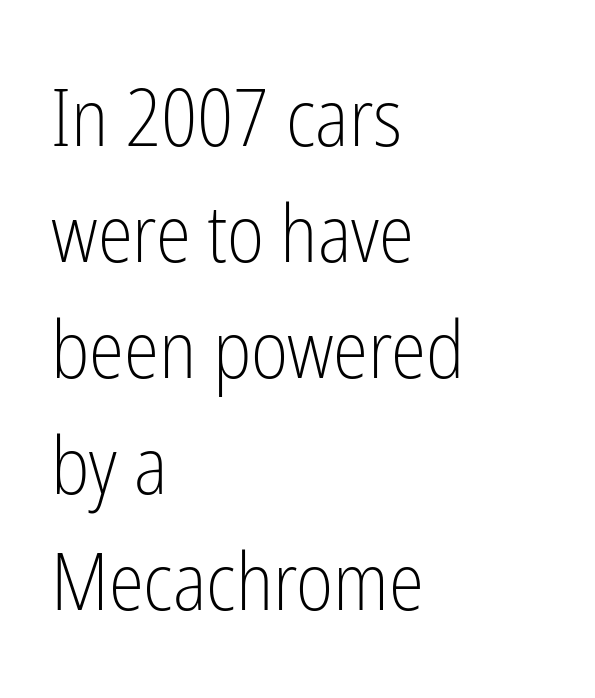
{"serif": "no", "italic": "no", "bold": "no", "weight": "light", "width": "condensed", "stroke_contrast": "low", "x_height": "medium", "monospaced": "no", "underline": "no", "align": "left", "line_spacing": "normal", "line_spacing_ratio": 1.45, "letter_spacing": "normal", "letter_spacing_em": 0.0, "glyph_px": 80}
